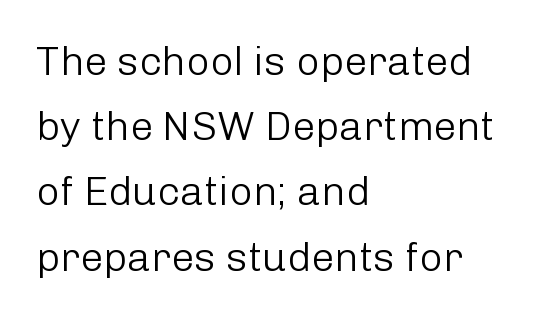
{"serif": "no", "italic": "no", "bold": "no", "weight": "light", "width": "normal", "stroke_contrast": "low", "x_height": "medium", "monospaced": "no", "underline": "no", "align": "left", "line_spacing": "normal", "line_spacing_ratio": 1.59, "letter_spacing": "normal", "letter_spacing_em": 0.0, "glyph_px": 41}
